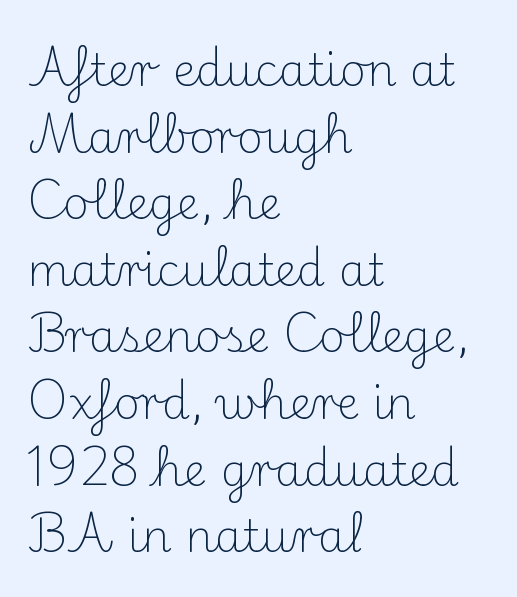
{"serif": "yes", "italic": "no", "bold": "no", "weight": "light", "width": "normal", "stroke_contrast": "medium", "x_height": "small", "monospaced": "no", "underline": "no", "align": "left", "line_spacing": "normal", "line_spacing_ratio": 1.48, "letter_spacing": "normal", "letter_spacing_em": 0.0, "glyph_px": 45}
